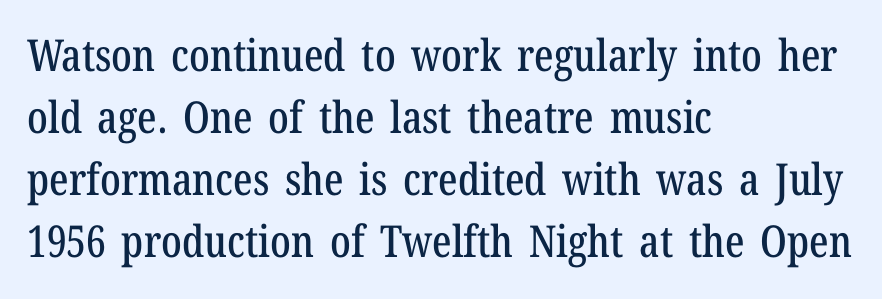
Q: Is the text italic (slanted)? A: No, it is upright.
Q: Is the typeface a serif or a sans-serif typeface? A: Serif.
Q: Is the text underlined? A: No.
Q: How is the paragraph aligned? A: Left-aligned.
Q: Is the spacing between letters normal or unusually wide? A: Normal.
Q: Is the spacing between lines tight, normal or loose? A: Normal.
Q: Width (condensed, normal, or wide)? A: Condensed.
Q: Stroke contrast? A: Low.
Q: x-height? A: Medium.
Q: Monospaced? A: No.
